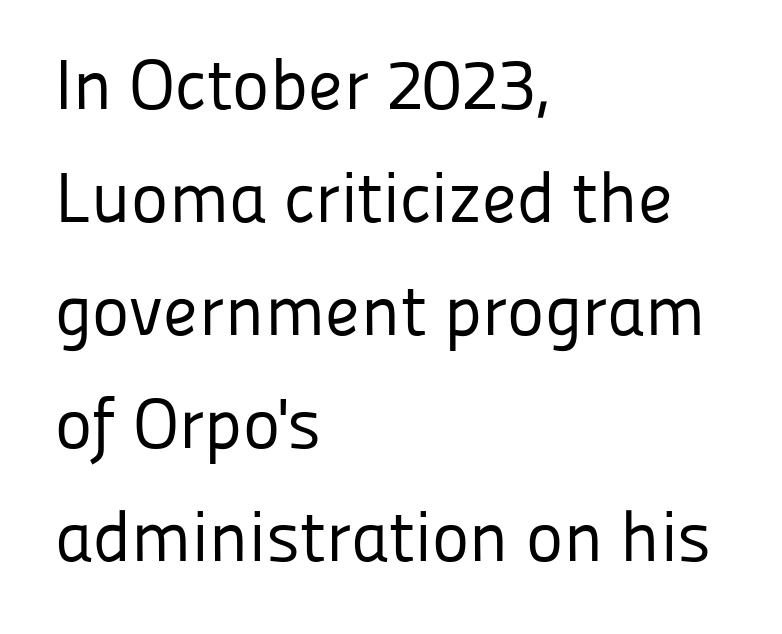
Q: Is the text bold? A: No.
Q: Is the text italic (slanted)? A: No, it is upright.
Q: Is the typeface a serif or a sans-serif typeface? A: Sans-serif.
Q: Is the text underlined? A: No.
Q: How is the paragraph aligned? A: Left-aligned.
Q: Is the spacing between letters normal or unusually wide? A: Normal.
Q: Is the spacing between lines tight, normal or loose? A: Normal.
Q: Width (condensed, normal, or wide)? A: Normal.
Q: Stroke contrast? A: Low.
Q: x-height? A: Medium.
Q: Monospaced? A: No.
